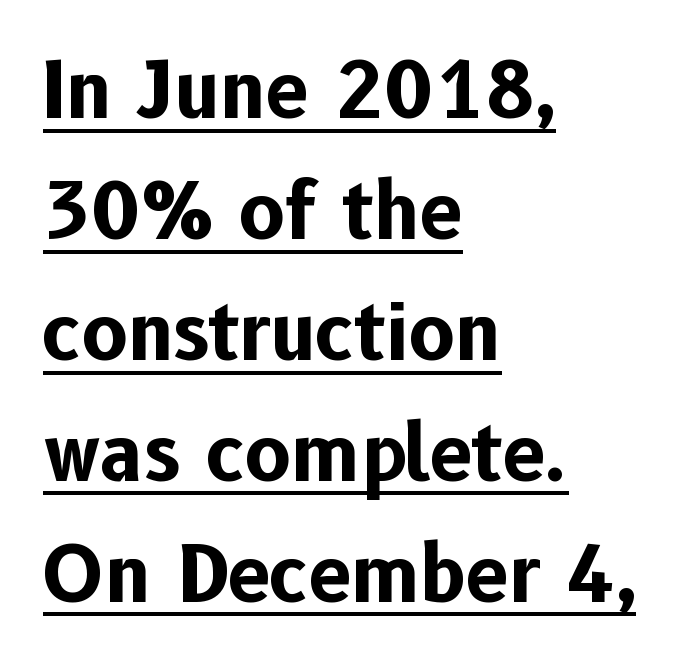
Descenders here cross a horizontal rule under the line. The passage shown is typed in a proportional face where columns would drift. Successive baselines arrive at the customary interval. These lines stack with their left ends in a neat column. A roman cut, with each character standing at attention.
